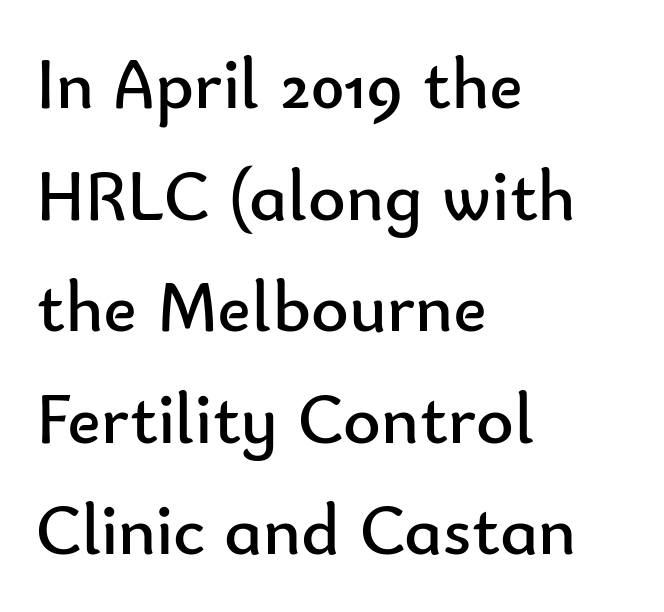
The image shows 72 px regular-weight sans-serif type, upright; set left-aligned, normal line spacing (1.55x), normal letter spacing, not underlined; low stroke contrast and a small x-height.
